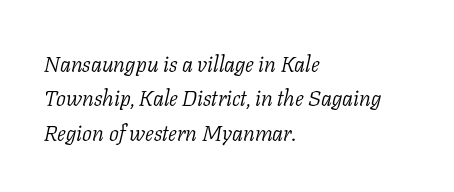
Q: Is the text bold? A: No.
Q: Is the text italic (slanted)? A: Yes, it leans right by about 11 degrees.
Q: Is the text underlined? A: No.
Q: How is the paragraph aligned? A: Left-aligned.
Q: Is the spacing between letters normal or unusually wide? A: Normal.
Q: Is the spacing between lines tight, normal or loose? A: Normal.
